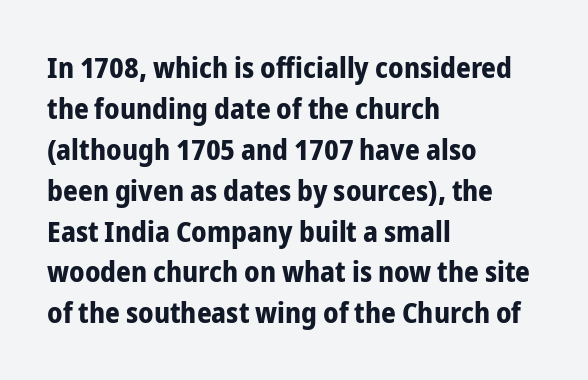
Q: Is the text bold? A: Yes.
Q: Is the text italic (slanted)? A: No, it is upright.
Q: Is the typeface a serif or a sans-serif typeface? A: Sans-serif.
Q: Is the text underlined? A: No.
Q: How is the paragraph aligned? A: Left-aligned.
Q: Is the spacing between letters normal or unusually wide? A: Normal.
Q: Is the spacing between lines tight, normal or loose? A: Normal.
Q: Width (condensed, normal, or wide)? A: Condensed.
Q: Stroke contrast? A: Low.
Q: x-height? A: Medium.
Q: Monospaced? A: No.
